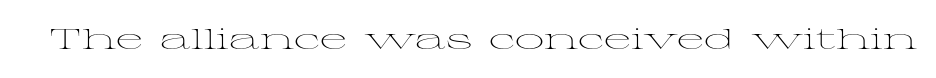
Q: Is the text bold? A: No.
Q: Is the text italic (slanted)? A: No, it is upright.
Q: Is the typeface a serif or a sans-serif typeface? A: Serif.
Q: Is the text underlined? A: No.
Q: Is the spacing between letters normal or unusually wide? A: Normal.
Q: Width (condensed, normal, or wide)? A: Wide.
Q: Stroke contrast? A: Medium.
Q: x-height? A: Medium.
Q: Monospaced? A: No.
